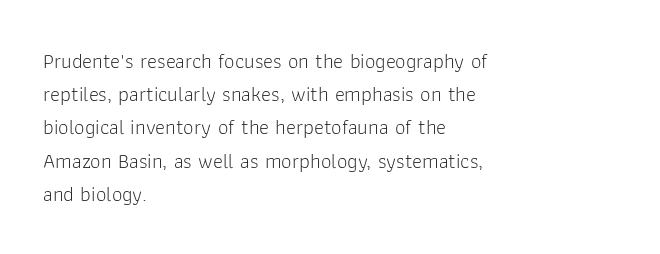
{"italic": "no", "bold": "no", "underline": "no", "align": "left", "line_spacing": "normal", "line_spacing_ratio": 1.58, "letter_spacing": "normal", "letter_spacing_em": 0.0, "glyph_px": 21}
